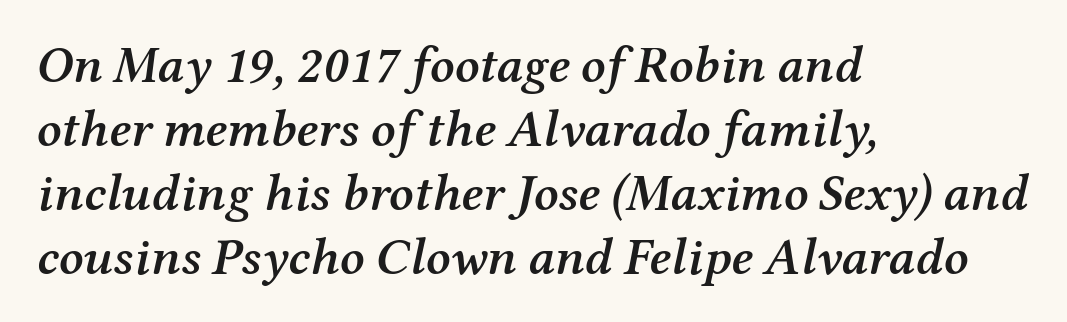
Does the copy run flush right? No — it runs flush left. Every character sits at an angle, as italics do. Moderately thickened strokes mark this as semibold type. In terms of letterform style, serifs are clearly present. Think of a printed novel: that variable character pitch is what you see here.
